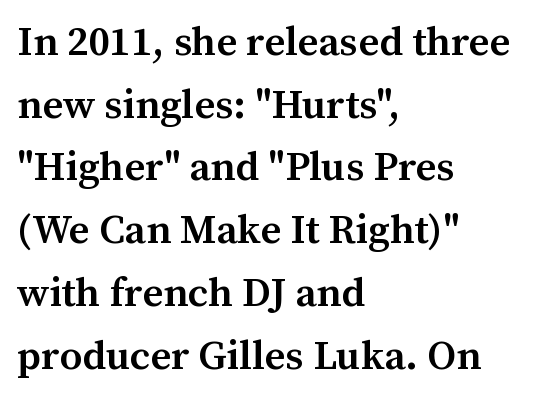
The image shows 41 px semibold serif type, upright; set left-aligned, normal line spacing (1.53x), normal letter spacing, not underlined; medium stroke contrast and a medium x-height.
